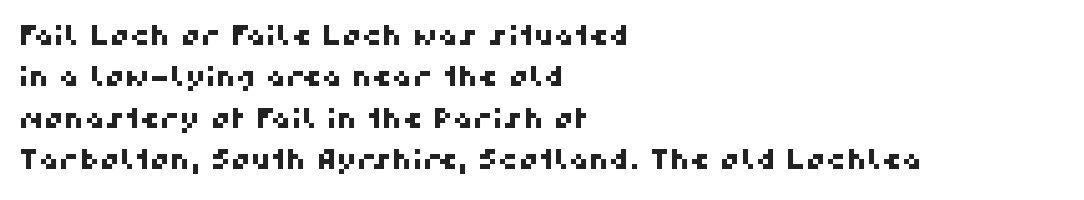
The image shows 28 px sans-serif type; set left-aligned, normal line spacing (1.48x), normal letter spacing, not underlined; high stroke contrast and a medium x-height.
